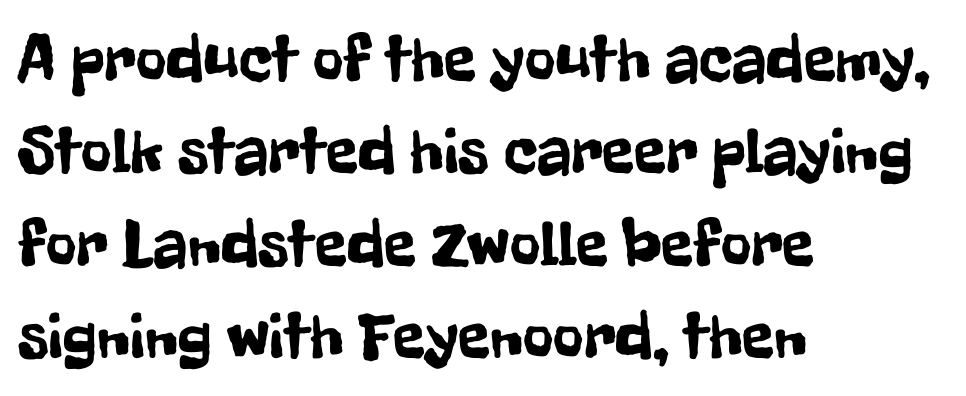
{"serif": "no", "italic": "no", "width": "condensed", "stroke_contrast": "low", "x_height": "medium", "monospaced": "no", "underline": "no", "align": "left", "line_spacing": "normal", "line_spacing_ratio": 1.4, "letter_spacing": "normal", "letter_spacing_em": 0.0, "glyph_px": 66}
